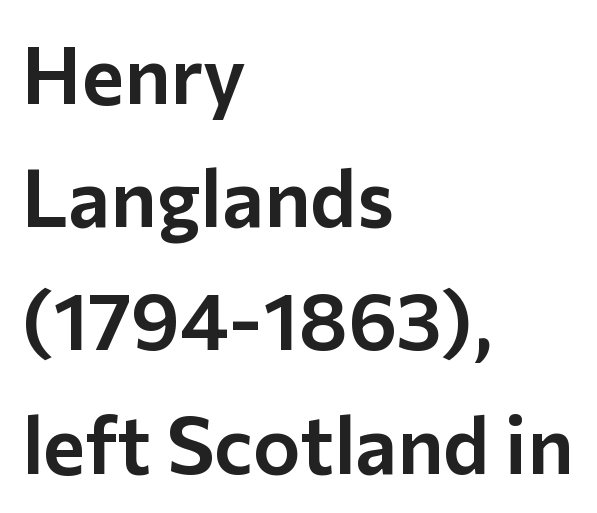
{"serif": "no", "italic": "no", "width": "normal", "stroke_contrast": "low", "x_height": "medium", "monospaced": "no", "underline": "no", "align": "left", "line_spacing": "normal", "line_spacing_ratio": 1.54, "letter_spacing": "normal", "letter_spacing_em": 0.0, "glyph_px": 80}
